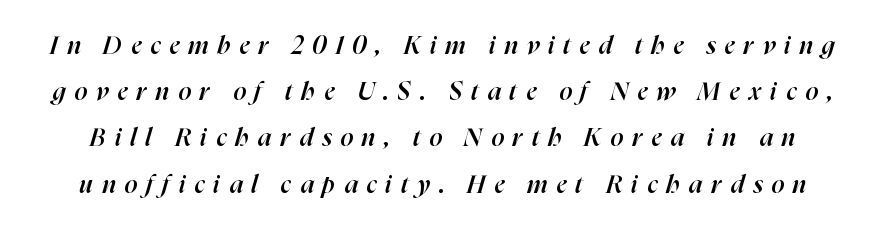
{"italic": "yes", "lean": "right", "slant_degrees": 16, "bold": "semi", "underline": "no", "line_spacing_ratio": 1.85, "letter_spacing": "wide", "letter_spacing_em": 0.36, "glyph_px": 25}
